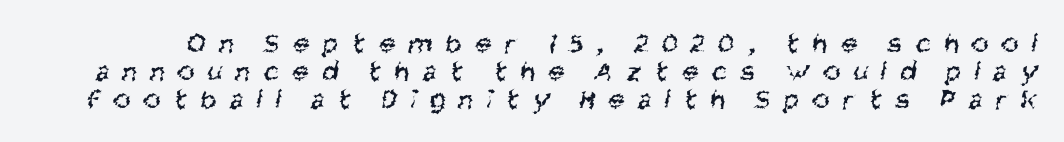
{"serif": "no", "bold": "no", "weight": "regular", "width": "condensed", "stroke_contrast": "medium", "x_height": "large", "monospaced": "no", "underline": "no", "line_spacing": "tight", "line_spacing_ratio": 0.96, "letter_spacing": "wide", "letter_spacing_em": 0.48, "glyph_px": 29}
